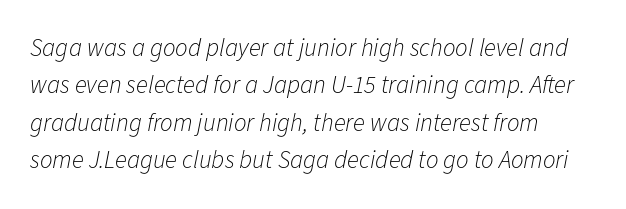
{"italic": "yes", "lean": "right", "slant_degrees": 11, "bold": "no", "underline": "no", "align": "left", "line_spacing": "normal", "line_spacing_ratio": 1.5, "letter_spacing": "normal", "letter_spacing_em": 0.0, "glyph_px": 25}
